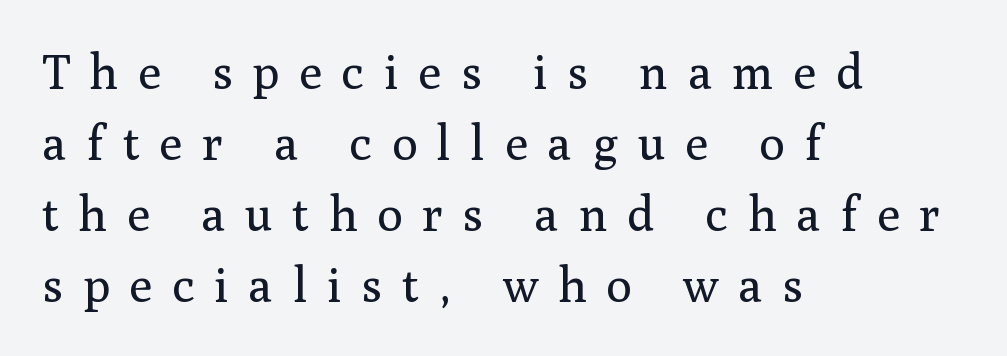
The image shows 48 px regular-weight serif type, upright; set left-aligned, normal line spacing (1.48x), unusually wide letter spacing (+0.41 em), not underlined; medium stroke contrast and a medium x-height.
